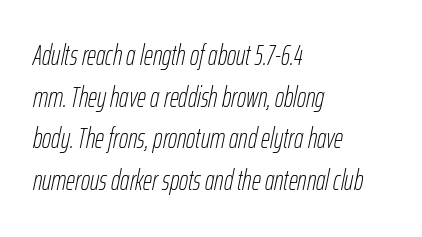
{"italic": "yes", "lean": "right", "slant_degrees": 12, "bold": "no", "weight": "thin", "width": "condensed", "stroke_contrast": "low", "x_height": "medium", "monospaced": "no", "underline": "no", "align": "left", "line_spacing": "normal", "line_spacing_ratio": 1.49, "letter_spacing": "normal", "letter_spacing_em": 0.0, "glyph_px": 28}
